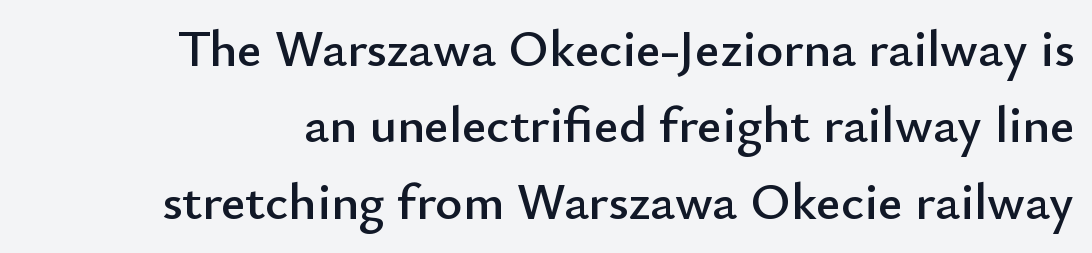
{"serif": "no", "italic": "no", "width": "normal", "stroke_contrast": "low", "x_height": "small", "monospaced": "no", "underline": "no", "align": "right", "line_spacing": "normal", "line_spacing_ratio": 1.47, "letter_spacing": "normal", "letter_spacing_em": 0.0, "glyph_px": 52}
